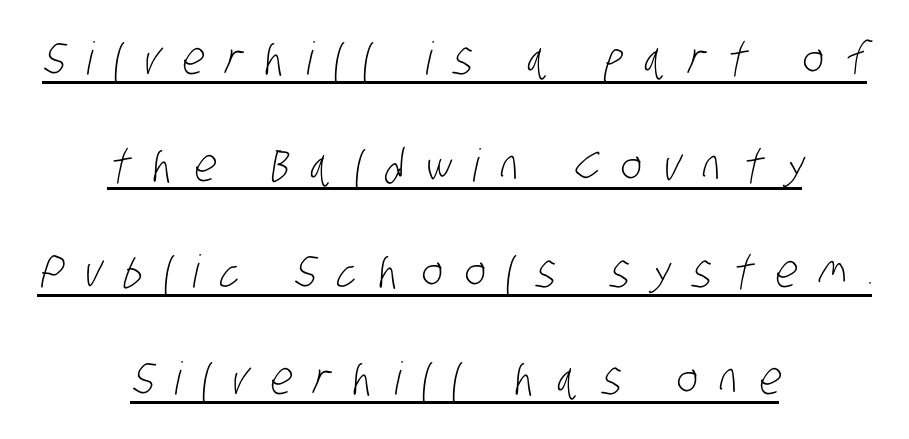
{"serif": "no", "bold": "no", "weight": "light", "width": "condensed", "stroke_contrast": "low", "x_height": "large", "monospaced": "no", "underline": "yes", "align": "center", "line_spacing": "loose", "line_spacing_ratio": 2.37, "letter_spacing": "wide", "letter_spacing_em": 0.48, "glyph_px": 45}
